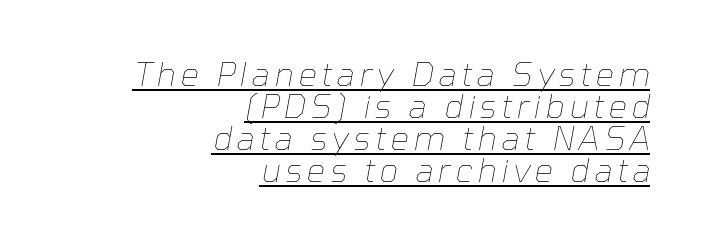
Q: Is the text bold? A: No.
Q: Is the text italic (slanted)? A: Yes, it leans right by about 10 degrees.
Q: Is the text underlined? A: Yes.
Q: How is the paragraph aligned? A: Right-aligned.
Q: Is the spacing between lines tight, normal or loose? A: Tight.
Q: Width (condensed, normal, or wide)? A: Normal.
Q: Stroke contrast? A: Low.
Q: x-height? A: Medium.
Q: Monospaced? A: No.
